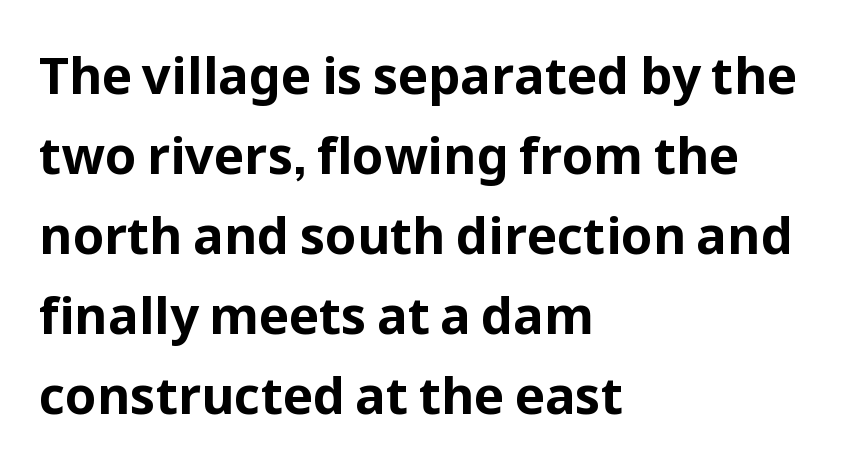
Visually the block forms a straight wall on the left and a jagged coastline on the right. Plain, unruled lines of type. These lines are rendered in a variable-pitch font. The gaps between neighbouring characters are ordinary and unremarkable. Horizontal bands of white between lines are of average thickness.
